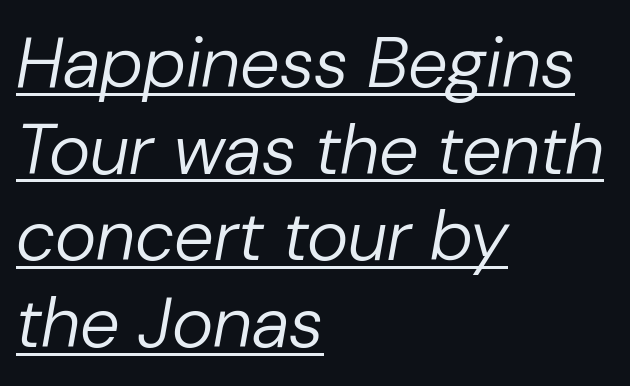
This is oblique type, the kind used for emphasis or titles. This sample has the flowing, uneven cadence of proportional lettering. Is there an underline? Yes — a line sits under the letters. Line starts are locked; line ends wander. The cut favours lightness, reaching ordinary text weight at its darkest. There is no visible air inserted between adjacent glyphs.
